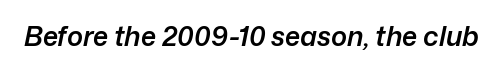
{"italic": "yes", "lean": "right", "slant_degrees": 12, "bold": "semi", "underline": "no", "letter_spacing": "normal", "letter_spacing_em": 0.0, "glyph_px": 27}
